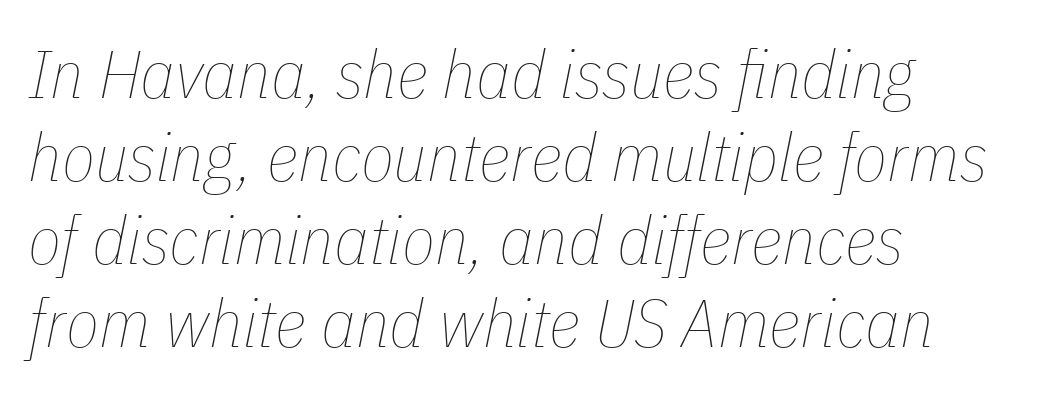
Q: Is the text bold? A: No.
Q: Is the text italic (slanted)? A: Yes, it leans right by about 11 degrees.
Q: Is the text underlined? A: No.
Q: How is the paragraph aligned? A: Left-aligned.
Q: Is the spacing between letters normal or unusually wide? A: Normal.
Q: Width (condensed, normal, or wide)? A: Condensed.
Q: Stroke contrast? A: Low.
Q: x-height? A: Medium.
Q: Monospaced? A: No.
